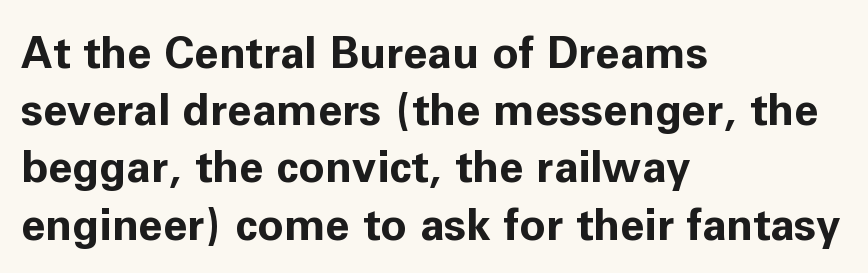
{"serif": "no", "italic": "no", "bold": "yes", "weight": "bold", "width": "normal", "stroke_contrast": "low", "x_height": "medium", "monospaced": "no", "underline": "no", "align": "left", "line_spacing": "normal", "line_spacing_ratio": 1.3, "letter_spacing": "normal", "letter_spacing_em": 0.0, "glyph_px": 44}
